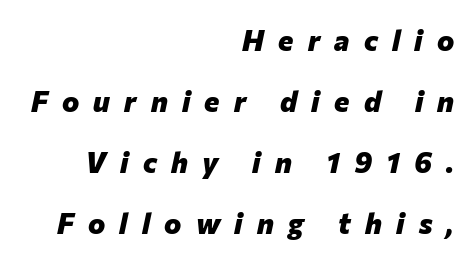
Q: Is the text bold? A: Yes.
Q: Is the text italic (slanted)? A: Yes, it leans right by about 12 degrees.
Q: Is the text underlined? A: No.
Q: How is the paragraph aligned? A: Right-aligned.
Q: Is the spacing between letters normal or unusually wide? A: Unusually wide.
Q: Is the spacing between lines tight, normal or loose? A: Loose.
Q: Width (condensed, normal, or wide)? A: Normal.
Q: Stroke contrast? A: Low.
Q: x-height? A: Medium.
Q: Monospaced? A: No.
